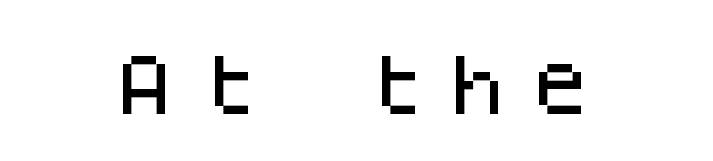
Q: Is the text italic (slanted)? A: No, it is upright.
Q: Is the typeface a serif or a sans-serif typeface? A: Sans-serif.
Q: Is the text underlined? A: No.
Q: Is the spacing between letters normal or unusually wide? A: Unusually wide.
Q: Width (condensed, normal, or wide)? A: Normal.
Q: Stroke contrast? A: Low.
Q: x-height? A: Large.
Q: Monospaced? A: Yes.
